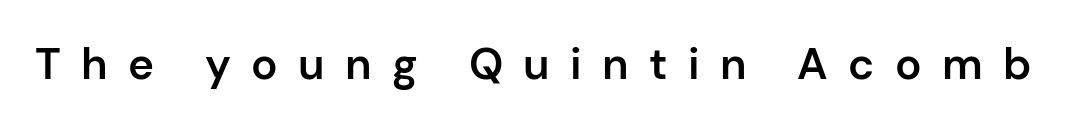
The image shows 44 px semibold sans-serif type, upright; set unusually wide letter spacing (+0.46 em), not underlined; low stroke contrast and a medium x-height.
